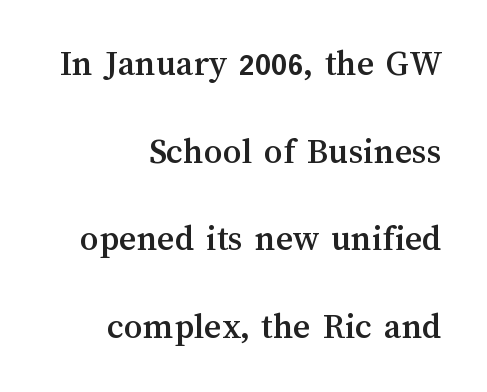
Q: Is the text italic (slanted)? A: No, it is upright.
Q: Is the text underlined? A: No.
Q: How is the paragraph aligned? A: Right-aligned.
Q: Is the spacing between letters normal or unusually wide? A: Normal.
Q: Is the spacing between lines tight, normal or loose? A: Loose.
Q: Width (condensed, normal, or wide)? A: Normal.
Q: Stroke contrast? A: Medium.
Q: x-height? A: Medium.
Q: Monospaced? A: No.
